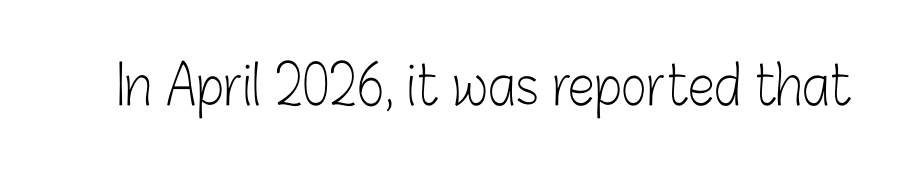
The image shows 54 px light, condensed sans-serif type, upright; set normal letter spacing, not underlined; low stroke contrast and a medium x-height.
